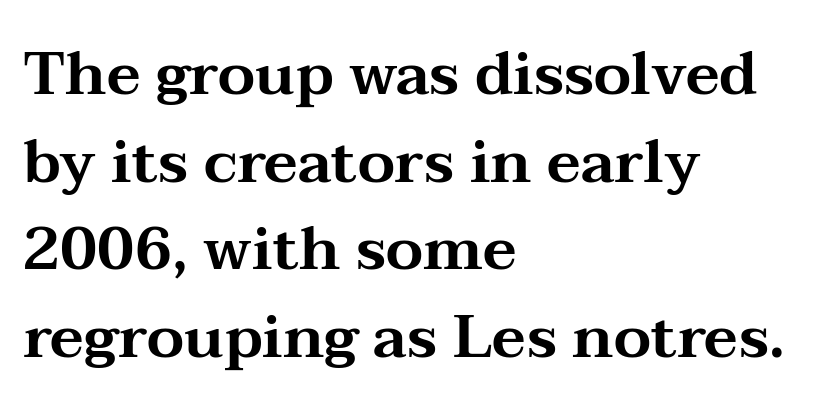
The image shows 60 px wide serif type, upright; set left-aligned, normal line spacing (1.46x), normal letter spacing, not underlined; medium stroke contrast and a medium x-height.
